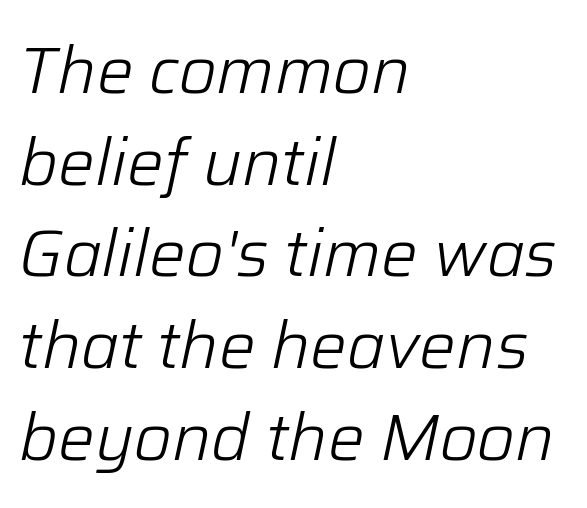
{"italic": "yes", "lean": "right", "slant_degrees": 12, "bold": "no", "weight": "light", "width": "normal", "stroke_contrast": "low", "x_height": "medium", "monospaced": "no", "underline": "no", "align": "left", "line_spacing": "normal", "line_spacing_ratio": 1.41, "letter_spacing": "normal", "letter_spacing_em": 0.0, "glyph_px": 65}
